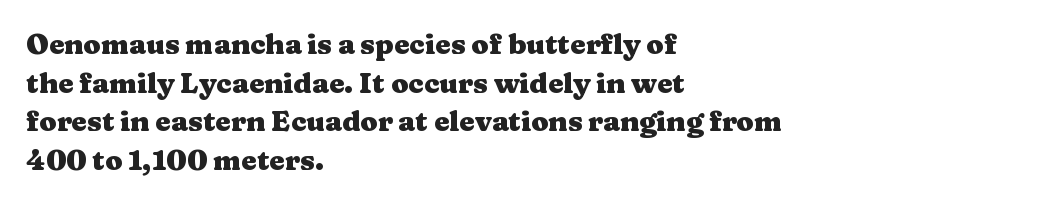
The image shows 28 px heavy, wide serif type, upright; set left-aligned, normal line spacing (1.38x), normal letter spacing, not underlined; medium stroke contrast and a medium x-height.
